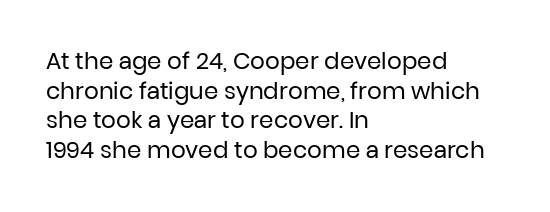
The lines sit at an ordinary, default distance from one another. The rag falls on the right side of this text block. The characters are drawn with everyday or finer stroke widths. Descender tails drop into unmarked territory.
